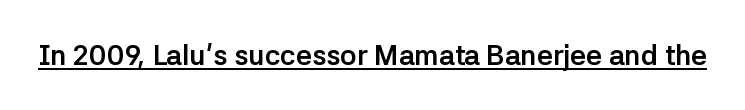
{"serif": "no", "italic": "no", "bold": "yes", "weight": "semibold", "width": "normal", "stroke_contrast": "low", "x_height": "medium", "monospaced": "no", "underline": "yes", "letter_spacing": "normal", "letter_spacing_em": 0.0, "glyph_px": 28}
